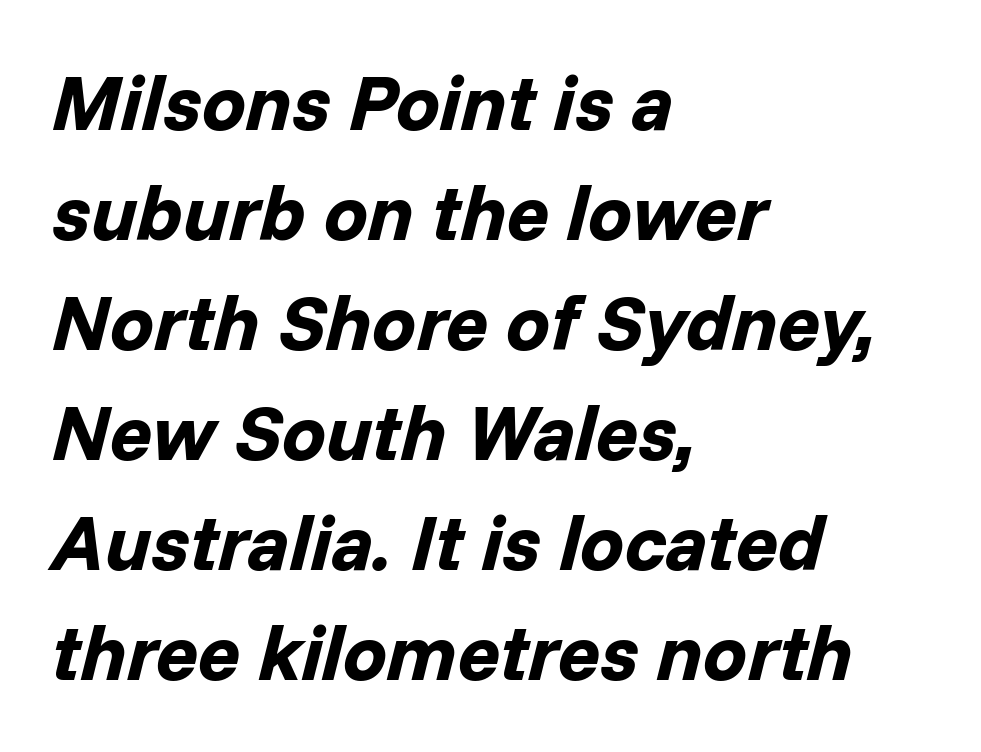
{"italic": "yes", "lean": "right", "slant_degrees": 14, "bold": "yes", "weight": "bold", "width": "normal", "stroke_contrast": "low", "x_height": "medium", "monospaced": "no", "underline": "no", "align": "left", "line_spacing": "normal", "line_spacing_ratio": 1.41, "letter_spacing": "normal", "letter_spacing_em": 0.0, "glyph_px": 78}
